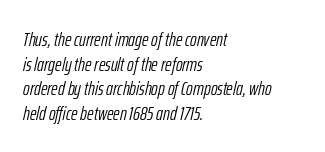
The letterforms sit at book weight or below. Every character sits at an angle, as italics do. Check under the words: just untouched page. Each line starts at the same left margin while the right side varies.
